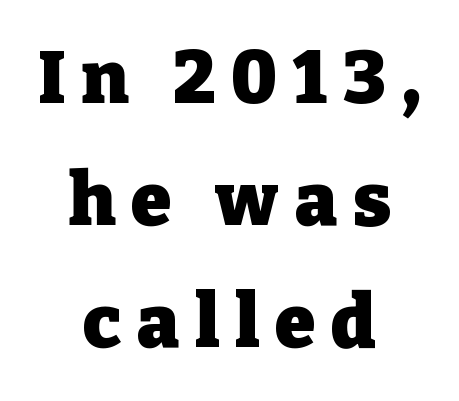
What's the leading like? Ordinary, nothing unusual. The rendering uses natural spacing where letterforms have individual widths. The passage is arranged like a title page — every line centered. Unlike a clean sans, this face finishes its strokes with serifs.
